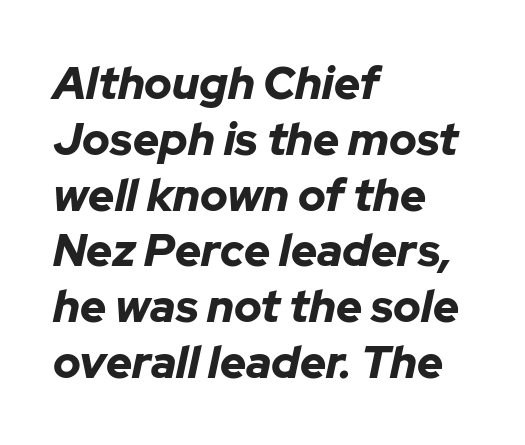
The image shows 45 px bold type, italic (leaning right); set left-aligned, line spacing 1.24x, normal letter spacing, not underlined; low stroke contrast and a medium x-height.
